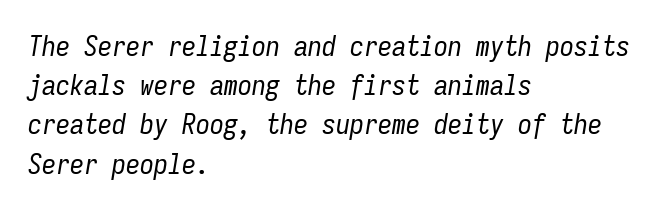
The image shows 28 px regular-weight, condensed type, italic (leaning right), monospaced; set left-aligned, normal line spacing (1.4x), normal letter spacing, not underlined; low stroke contrast and a medium x-height.
